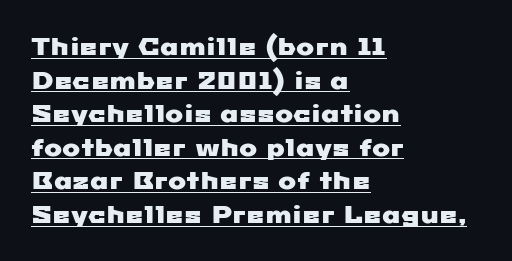
The image shows 24 px text type; set left-aligned, normal line spacing (1.4x), normal letter spacing, underlined.
